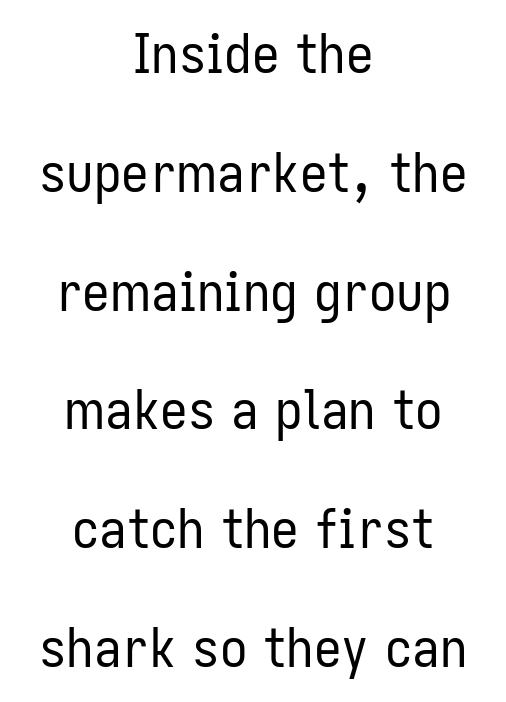
The image shows 55 px regular-weight, condensed sans-serif type, upright; set centered, loose line spacing (2.16x), normal letter spacing, not underlined; low stroke contrast and a medium x-height.
